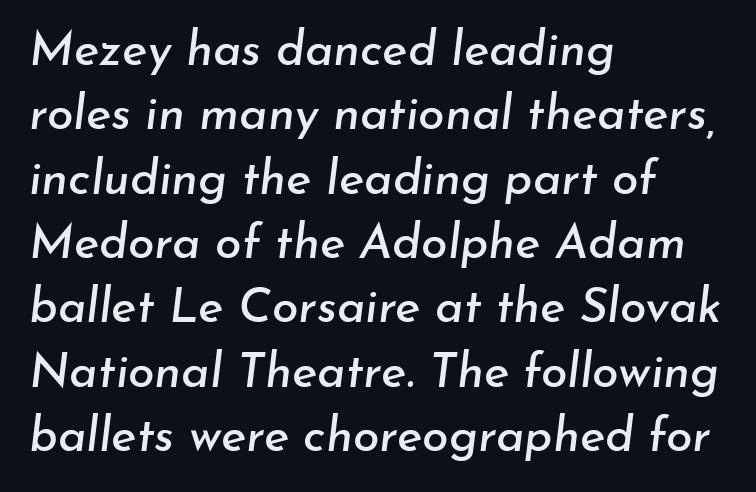
The image shows 48 px text type, italic (leaning right); set left-aligned, normal line spacing (1.34x), normal letter spacing, not underlined; low stroke contrast and a small x-height.
